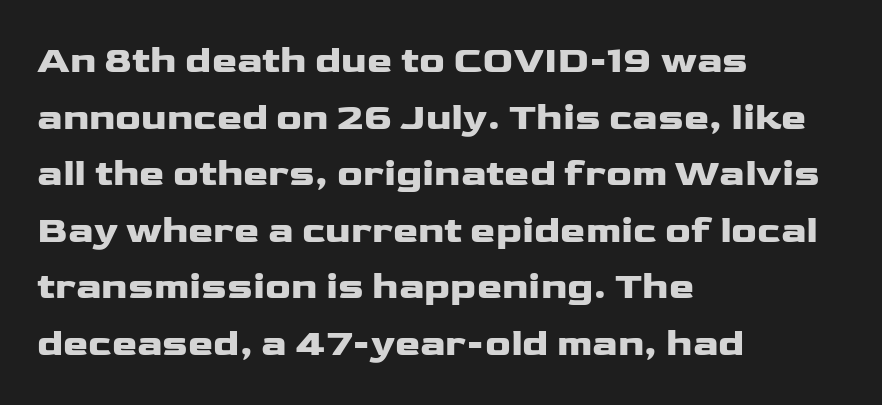
Check under the words: just untouched page. Each letter keeps its own natural width here, so spacing adapts to shape. Regarding serifs, this sample does without them. A normal amount of white space separates one row of letters from the next.
